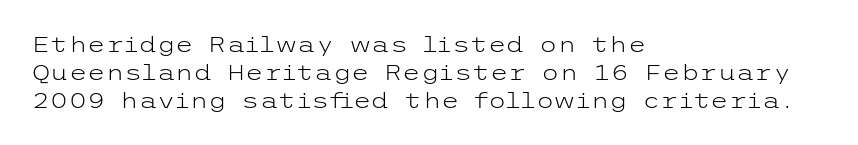
The image shows 21 px text type, upright; set left-aligned, normal line spacing (1.33x), normal letter spacing, not underlined.
